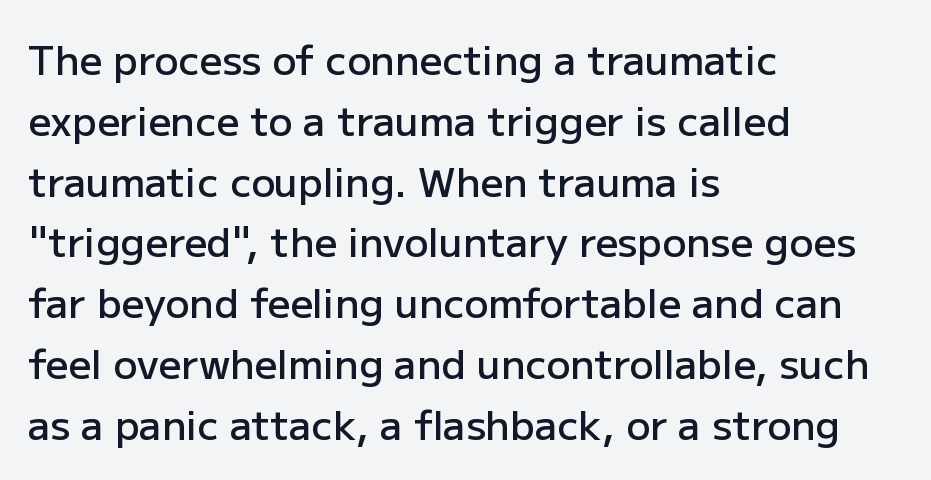
The image shows 40 px semibold sans-serif type, upright; set left-aligned, normal line spacing (1.52x), normal letter spacing, not underlined; low stroke contrast and a medium x-height.
